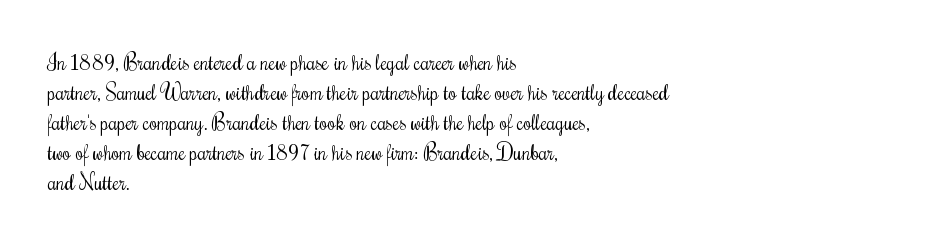
Compared with typical body copy, the letter spacing here is the same. The text block is weighted toward the left margin, trailing off unevenly rightward. The foot of each line stays bare and open. Evenly set lines give the paragraph a standard silhouette. Stroke thickness stays within the range of a standard reading face or lighter.
